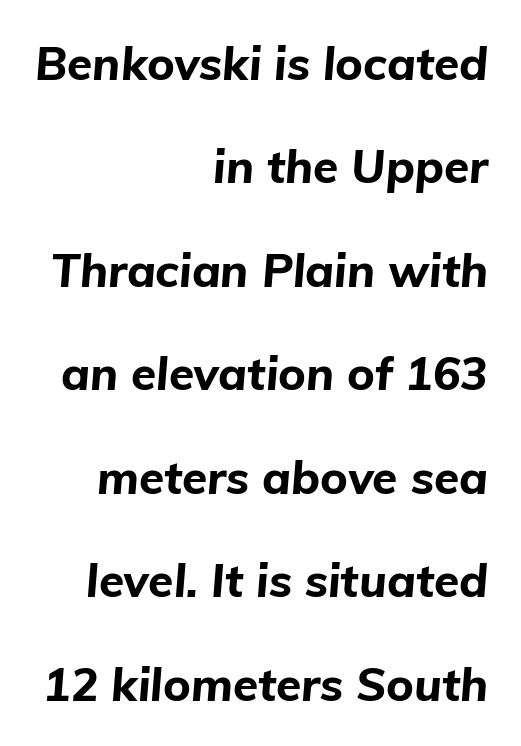
The image shows 46 px bold type, italic (leaning right); set right-aligned, loose line spacing (2.25x), normal letter spacing, not underlined; low stroke contrast and a medium x-height.
